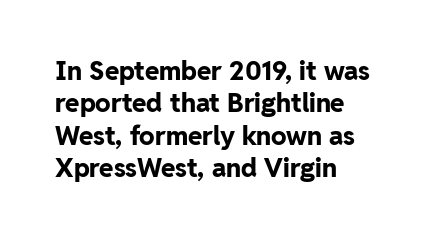
Interline gaps are of average width in this sample. Words float on clear page, feet unadorned. Weight check: bold — yes, fully. These lines were composed using upright roman letters.
